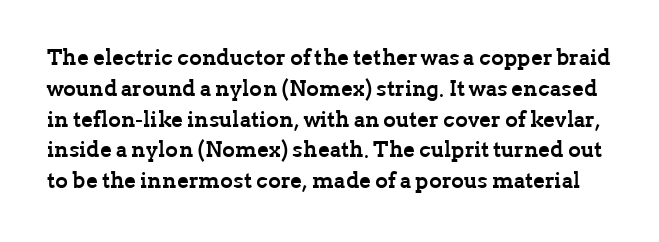
Q: Is the text bold? A: Yes.
Q: Is the text italic (slanted)? A: No, it is upright.
Q: Is the text underlined? A: No.
Q: Is the spacing between letters normal or unusually wide? A: Normal.
Q: Is the spacing between lines tight, normal or loose? A: Normal.
